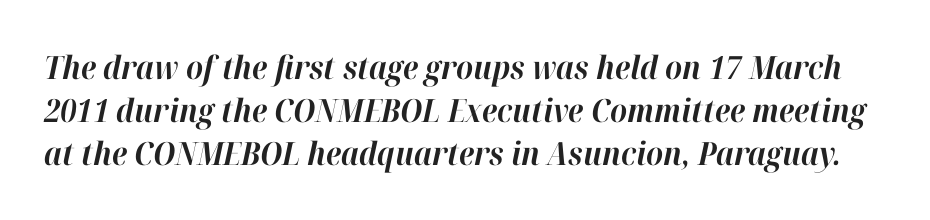
{"italic": "yes", "lean": "right", "slant_degrees": 12, "bold": "yes", "weight": "bold", "width": "normal", "stroke_contrast": "high", "x_height": "medium", "monospaced": "no", "underline": "no", "line_spacing": "normal", "line_spacing_ratio": 1.35, "letter_spacing": "normal", "letter_spacing_em": 0.0, "glyph_px": 32}
